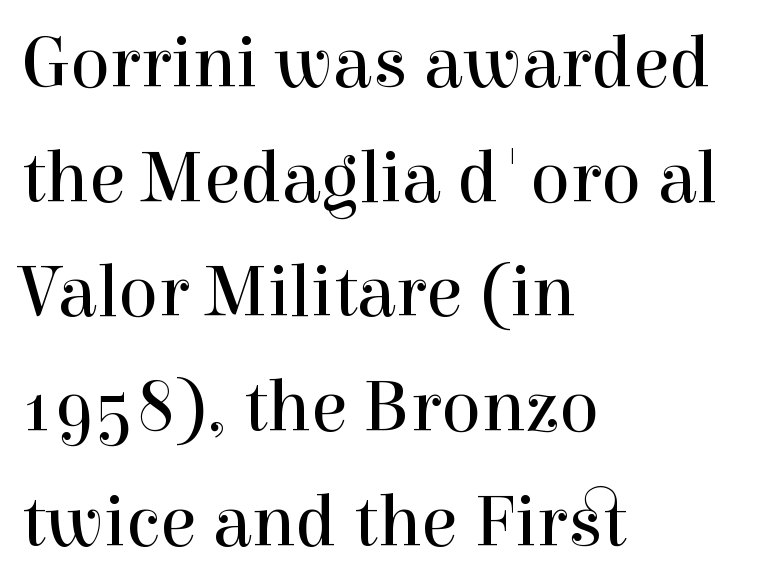
A typesetter would call this proportional, since set widths differ per character. Old-style or modern, the face here clearly has serifs. This block has exactly the height ordinary leading produces. Underline: absent.
